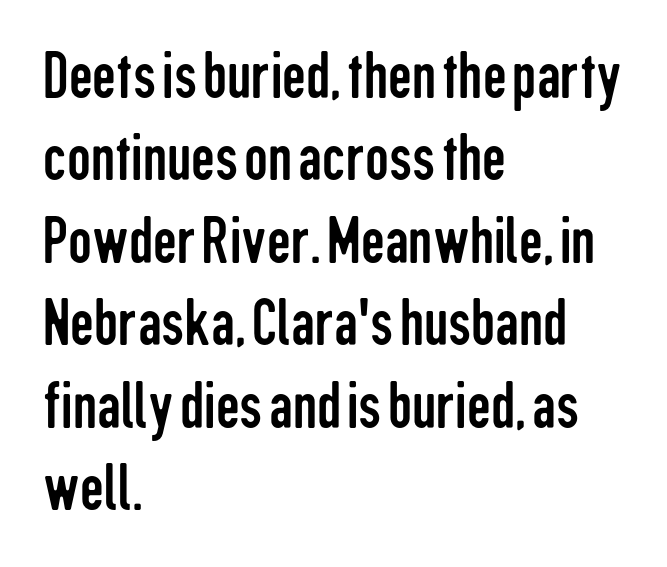
Q: Is the text bold? A: No.
Q: Is the text italic (slanted)? A: No, it is upright.
Q: Is the typeface a serif or a sans-serif typeface? A: Sans-serif.
Q: Is the text underlined? A: No.
Q: How is the paragraph aligned? A: Left-aligned.
Q: Is the spacing between letters normal or unusually wide? A: Normal.
Q: Width (condensed, normal, or wide)? A: Condensed.
Q: Stroke contrast? A: Low.
Q: x-height? A: Medium.
Q: Monospaced? A: No.
